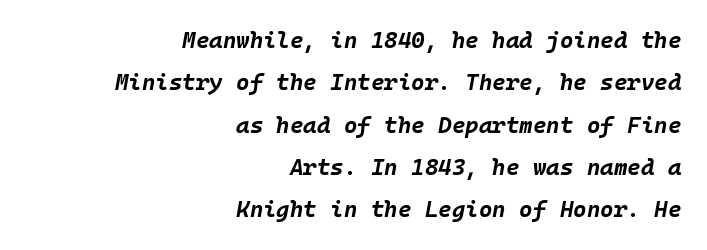
Q: Is the text bold? A: Yes.
Q: Is the text italic (slanted)? A: Yes, it leans right by about 10 degrees.
Q: Is the text underlined? A: No.
Q: How is the paragraph aligned? A: Right-aligned.
Q: Is the spacing between letters normal or unusually wide? A: Normal.
